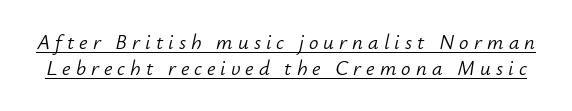
The image shows 21 px text type, italic (leaning right); set line spacing 1.22x, unusually wide letter spacing (+0.24 em), underlined.
